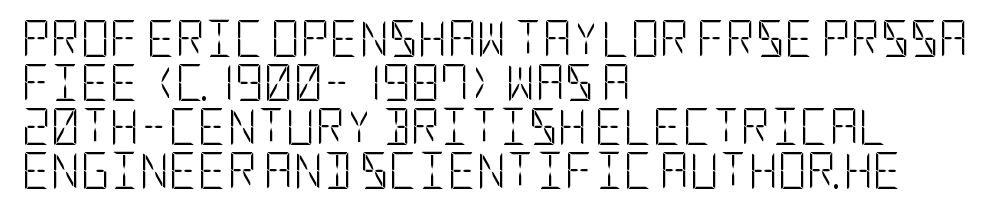
Compared with a centered layout, this one pins lines to the left instead. Is this a sans? Yes — the strokes have no serifs. Posture: straight, roman, zero tilt. Is the letter spacing exaggerated? No — it looks like the ordinary default. Is the type heavy? It reads as light-to-regular instead.
